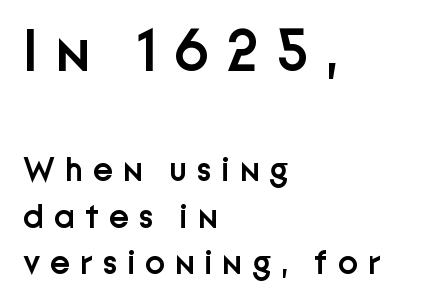
The image shows 60 px semibold sans-serif type, upright; set left-aligned, normal line spacing (1.37x), unusually wide letter spacing (+0.29 em), not underlined; the first (top) block is 1.76x larger; low stroke contrast and a medium x-height.
